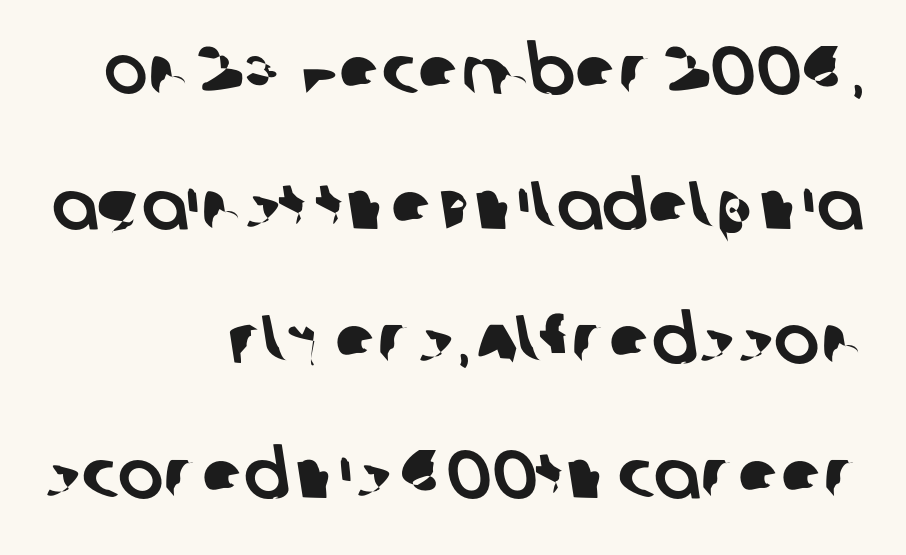
The image shows 68 px sans-serif type; set right-aligned, loose line spacing (1.98x), normal letter spacing, not underlined; low stroke contrast and a large x-height.
